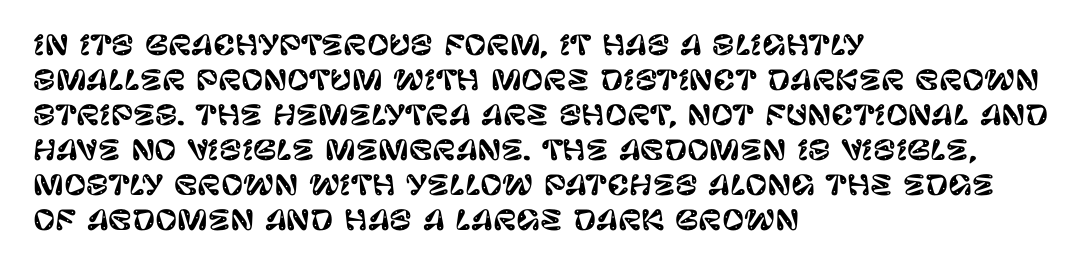
{"underline": "no", "align": "left", "line_spacing": "normal", "line_spacing_ratio": 1.3, "letter_spacing": "normal", "letter_spacing_em": 0.0, "glyph_px": 27}
